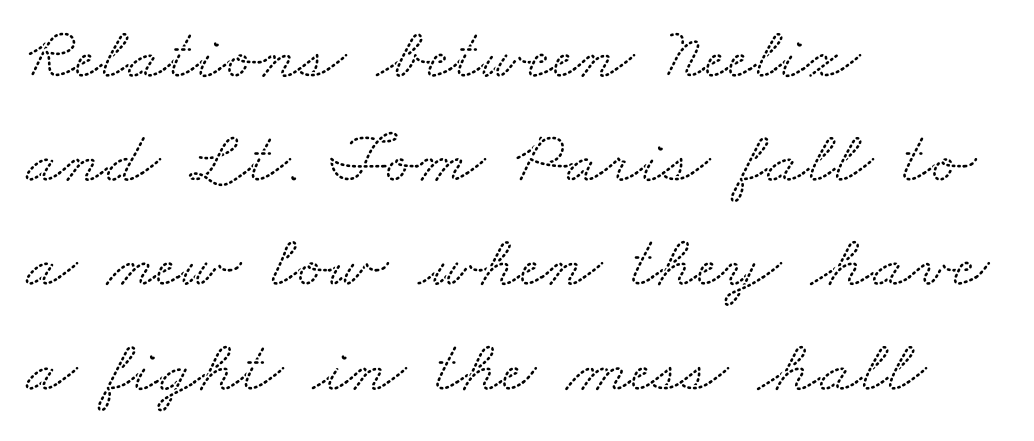
Q: Is the typeface a serif or a sans-serif typeface? A: Serif.
Q: Is the text underlined? A: No.
Q: How is the paragraph aligned? A: Left-aligned.
Q: Is the spacing between letters normal or unusually wide? A: Normal.
Q: Is the spacing between lines tight, normal or loose? A: Normal.
Q: Width (condensed, normal, or wide)? A: Wide.
Q: Stroke contrast? A: Low.
Q: x-height? A: Small.
Q: Monospaced? A: No.
